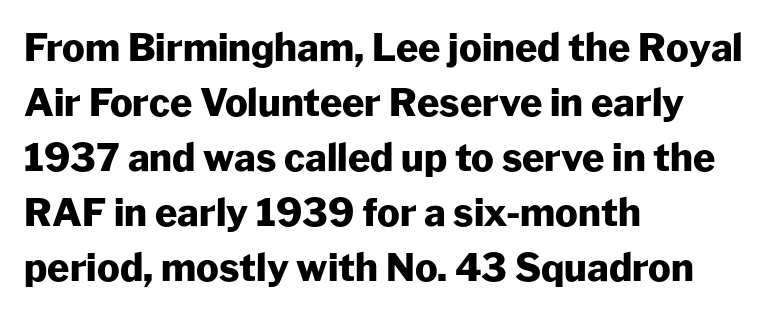
Q: Is the text bold? A: Yes.
Q: Is the text italic (slanted)? A: No, it is upright.
Q: Is the typeface a serif or a sans-serif typeface? A: Sans-serif.
Q: Is the text underlined? A: No.
Q: How is the paragraph aligned? A: Left-aligned.
Q: Is the spacing between letters normal or unusually wide? A: Normal.
Q: Is the spacing between lines tight, normal or loose? A: Normal.
Q: Width (condensed, normal, or wide)? A: Normal.
Q: Stroke contrast? A: Low.
Q: x-height? A: Medium.
Q: Monospaced? A: No.
